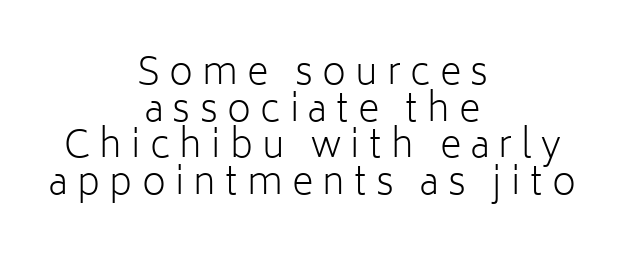
The image shows 37 px light sans-serif type, upright; set centered, tight line spacing (0.99x), unusually wide letter spacing (+0.25 em), not underlined; low stroke contrast and a medium x-height.
